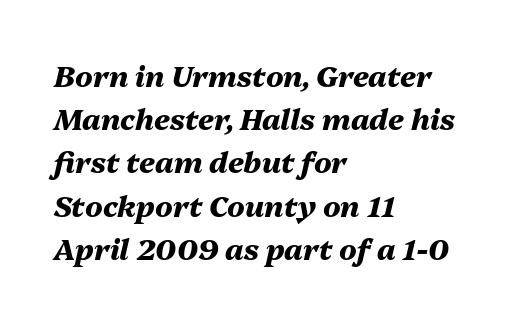
{"italic": "yes", "lean": "right", "slant_degrees": 13, "bold": "yes", "weight": "heavy", "width": "normal", "stroke_contrast": "medium", "x_height": "medium", "monospaced": "no", "underline": "no", "align": "left", "line_spacing": "normal", "line_spacing_ratio": 1.49, "letter_spacing": "normal", "letter_spacing_em": 0.0, "glyph_px": 29}
